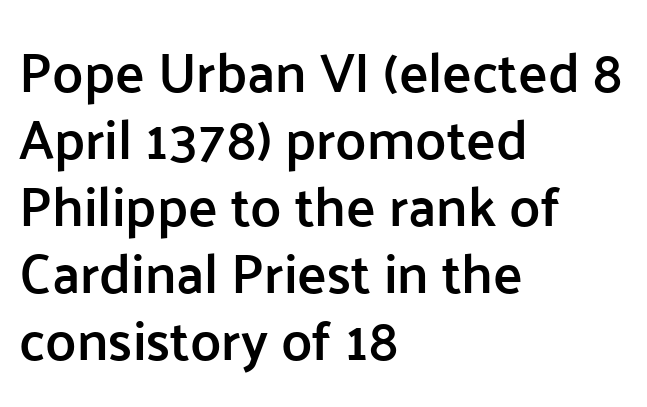
Honestly, the letter spacing is just normal — you wouldn't notice it. Vertical strokes here are truly vertical. On the weight axis this lands at semibold, roughly 600. Looks like regular typesetting: each glyph gets only the width it needs. Beneath every word, the page is bare. What kind of face is this? One without serifs — a sans.
